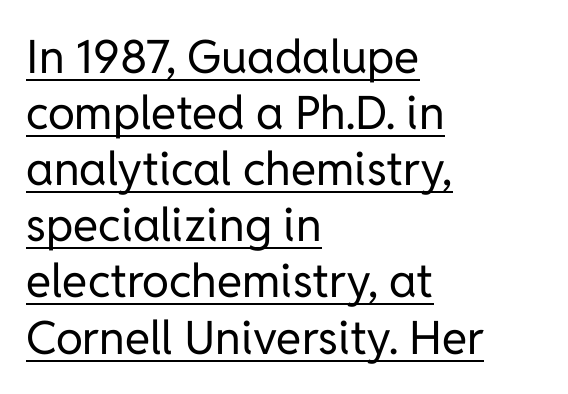
The image shows 46 px regular-weight sans-serif type, upright; set left-aligned, line spacing 1.22x, normal letter spacing, underlined; low stroke contrast and a medium x-height.
